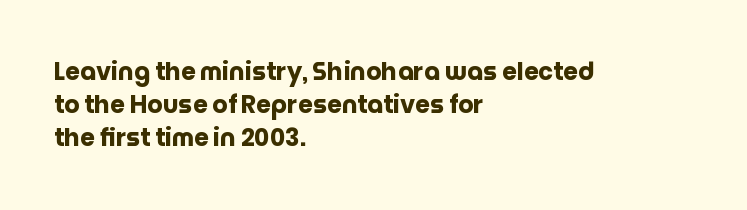
Q: Is the text bold? A: Yes.
Q: Is the text italic (slanted)? A: No, it is upright.
Q: Is the text underlined? A: No.
Q: How is the paragraph aligned? A: Left-aligned.
Q: Is the spacing between letters normal or unusually wide? A: Normal.
Q: Is the spacing between lines tight, normal or loose? A: Normal.
